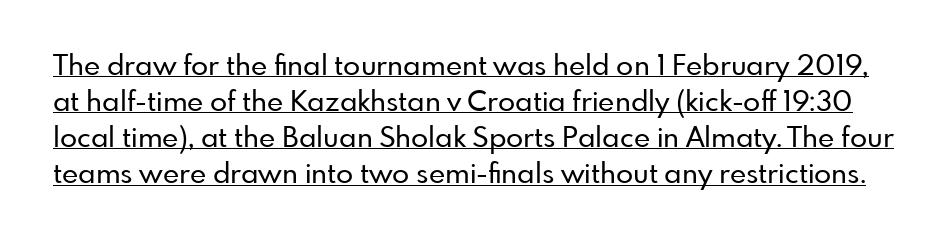
{"serif": "no", "italic": "no", "width": "normal", "stroke_contrast": "low", "x_height": "small", "monospaced": "no", "underline": "yes", "line_spacing": "normal", "line_spacing_ratio": 1.29, "letter_spacing": "normal", "letter_spacing_em": 0.0, "glyph_px": 28}
